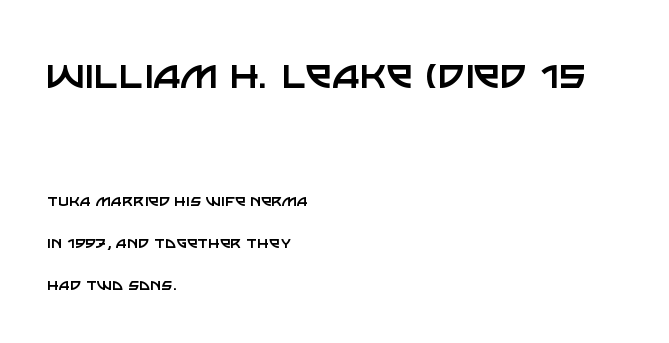
Plain, unruled lines of type. No heavy texture on the line: the type isn't bold. The letters carry no serifs — their stems end cleanly without finishing strokes. You could not count columns in this text — the font is proportionally spaced. Widely set lines give the paragraph a tall, airy silhouette. A roman cut, with each character standing at attention.
